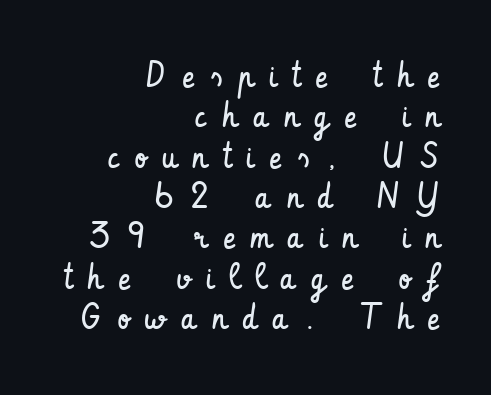
You can tell it's not italic because the verticals are truly vertical. The face used here is proportionally spaced, like ordinary book or web type. In CSS terms this would be text-align: right. Caption: expanded tracking, letters set apart. Unlike a traditional serif, this face leaves its strokes unadorned. Stroke mass is kept to a normal reading level or below.
